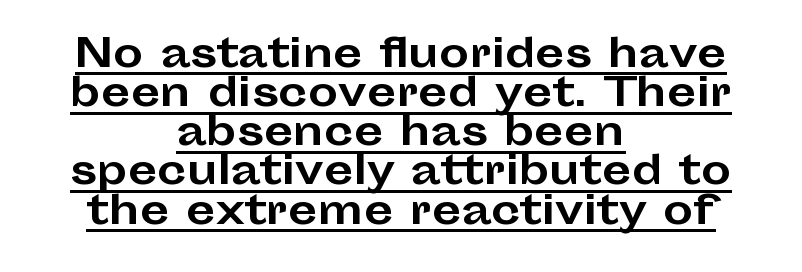
The image shows 38 px bold, wide sans-serif type, upright; set centered, tight line spacing (1.03x), normal letter spacing, underlined; low stroke contrast and a medium x-height.
